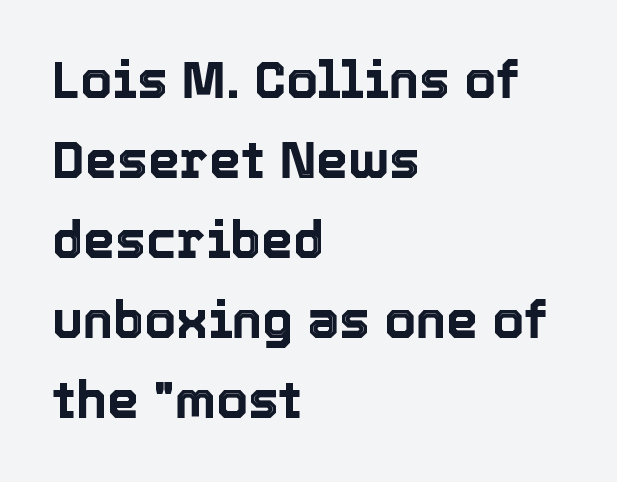
Layout note: lines flush left. The letters advance in unequal steps, a hallmark of proportional type. Plain, unruled lines of type. A normal amount of white space separates one row of letters from the next.
